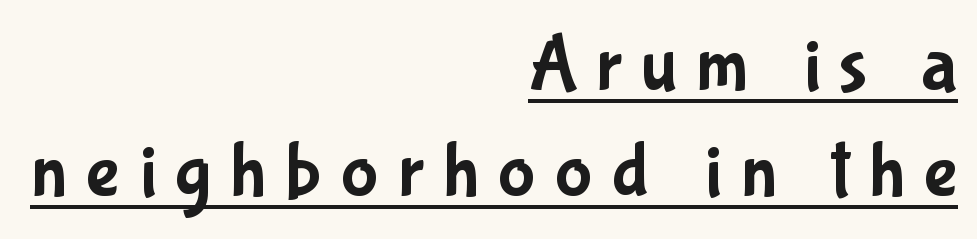
Q: Is the text italic (slanted)? A: No, it is upright.
Q: Is the typeface a serif or a sans-serif typeface? A: Sans-serif.
Q: Is the text underlined? A: Yes.
Q: How is the paragraph aligned? A: Right-aligned.
Q: Is the spacing between letters normal or unusually wide? A: Unusually wide.
Q: Is the spacing between lines tight, normal or loose? A: Normal.
Q: Width (condensed, normal, or wide)? A: Condensed.
Q: Stroke contrast? A: Low.
Q: x-height? A: Medium.
Q: Monospaced? A: No.
